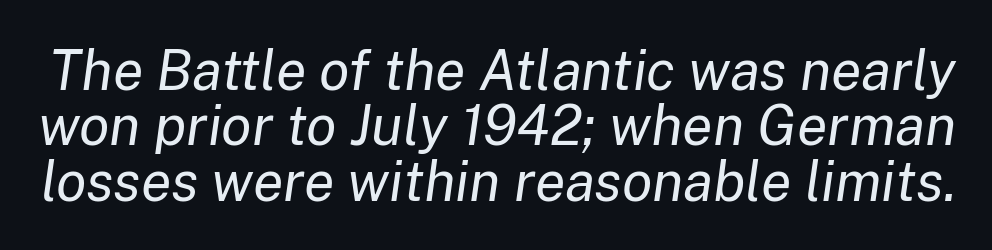
Q: Is the text bold? A: No.
Q: Is the text italic (slanted)? A: Yes, it leans right by about 8 degrees.
Q: Is the text underlined? A: No.
Q: Is the spacing between letters normal or unusually wide? A: Normal.
Q: Is the spacing between lines tight, normal or loose? A: Tight.
Q: Width (condensed, normal, or wide)? A: Normal.
Q: Stroke contrast? A: Low.
Q: x-height? A: Medium.
Q: Monospaced? A: No.
